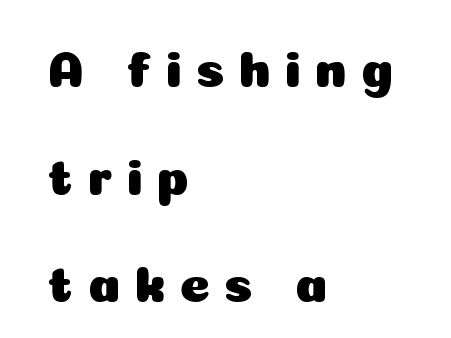
Q: Is the text italic (slanted)? A: No, it is upright.
Q: Is the typeface a serif or a sans-serif typeface? A: Sans-serif.
Q: Is the text underlined? A: No.
Q: How is the paragraph aligned? A: Left-aligned.
Q: Is the spacing between letters normal or unusually wide? A: Unusually wide.
Q: Is the spacing between lines tight, normal or loose? A: Loose.
Q: Width (condensed, normal, or wide)? A: Normal.
Q: Stroke contrast? A: Low.
Q: x-height? A: Medium.
Q: Monospaced? A: No.
